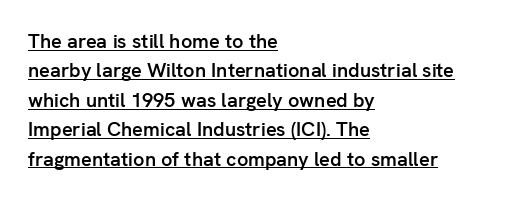
Q: Is the text bold? A: Semi-bold.
Q: Is the text italic (slanted)? A: No, it is upright.
Q: Is the text underlined? A: Yes.
Q: How is the paragraph aligned? A: Left-aligned.
Q: Is the spacing between letters normal or unusually wide? A: Normal.
Q: Is the spacing between lines tight, normal or loose? A: Normal.
